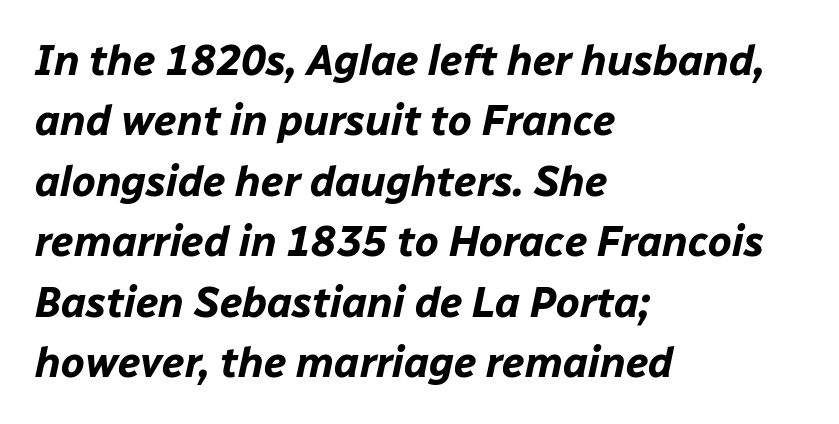
Its strokes are broad and dark, the hallmark of bold type. The foot of each line stays bare and open. Standard letterfit; no display-style spreading of the glyphs. Short and long lines alike share a common starting point at left.
